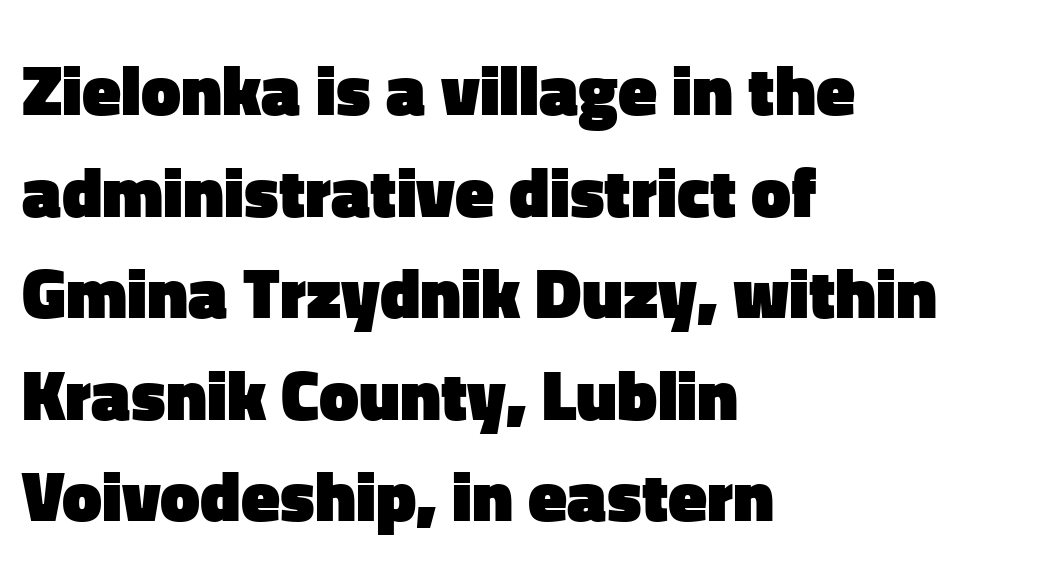
{"serif": "no", "italic": "no", "bold": "yes", "weight": "heavy", "width": "normal", "stroke_contrast": "low", "x_height": "medium", "monospaced": "no", "underline": "no", "align": "left", "line_spacing": "normal", "line_spacing_ratio": 1.43, "letter_spacing": "normal", "letter_spacing_em": 0.0, "glyph_px": 71}
